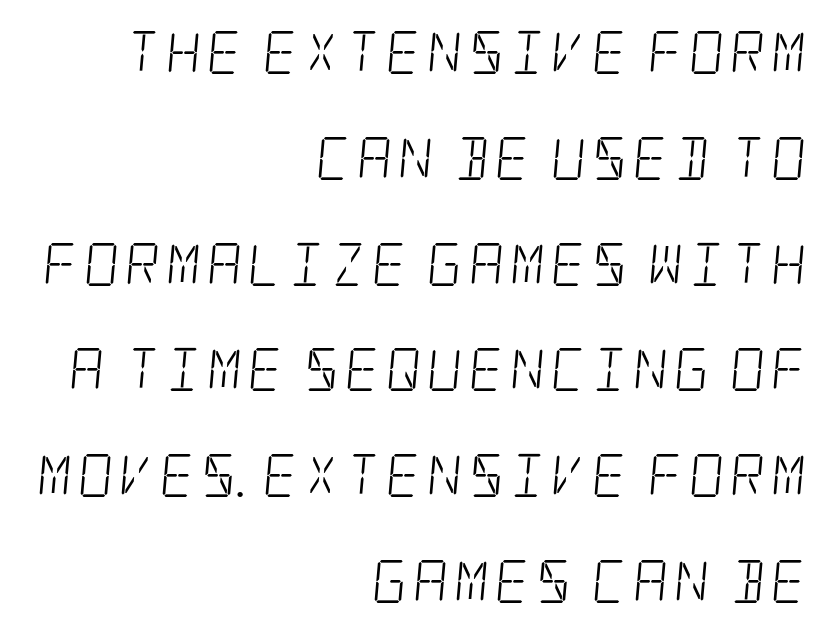
The image shows 43 px light, condensed serif type; set right-aligned, loose line spacing (2.46x), not underlined; low stroke contrast and a large x-height.
